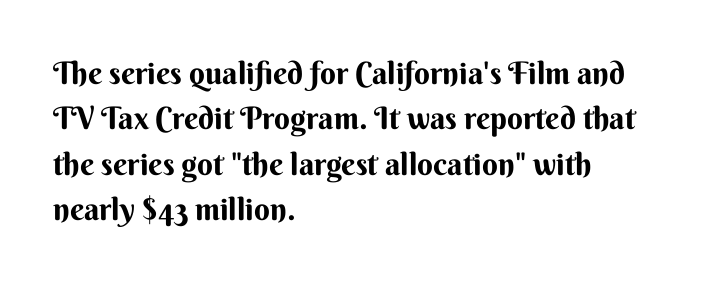
Compared with a centered layout, this one pins lines to the left instead. Stroke terminals: plain, sans-serif. Decoration check: the copy has no underline. It's the straight-up-and-down kind of type.
